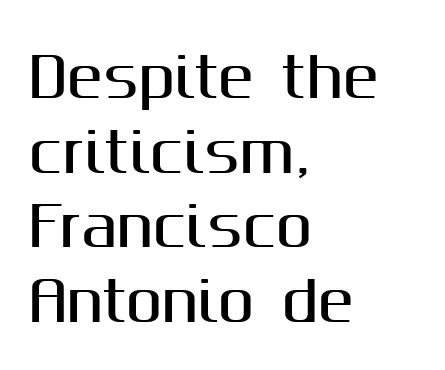
Q: Is the text italic (slanted)? A: No, it is upright.
Q: Is the typeface a serif or a sans-serif typeface? A: Sans-serif.
Q: Is the text underlined? A: No.
Q: How is the paragraph aligned? A: Left-aligned.
Q: Is the spacing between letters normal or unusually wide? A: Normal.
Q: Is the spacing between lines tight, normal or loose? A: Normal.
Q: Width (condensed, normal, or wide)? A: Normal.
Q: Stroke contrast? A: Medium.
Q: x-height? A: Medium.
Q: Monospaced? A: No.
